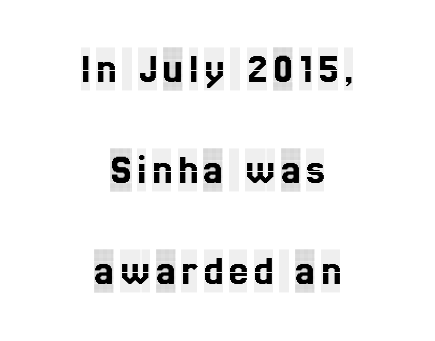
Q: Is the text italic (slanted)? A: No, it is upright.
Q: Is the typeface a serif or a sans-serif typeface? A: Serif.
Q: Is the text underlined? A: No.
Q: How is the paragraph aligned? A: Centered.
Q: Is the spacing between lines tight, normal or loose? A: Loose.
Q: Width (condensed, normal, or wide)? A: Condensed.
Q: x-height? A: Large.
Q: Monospaced? A: No.
